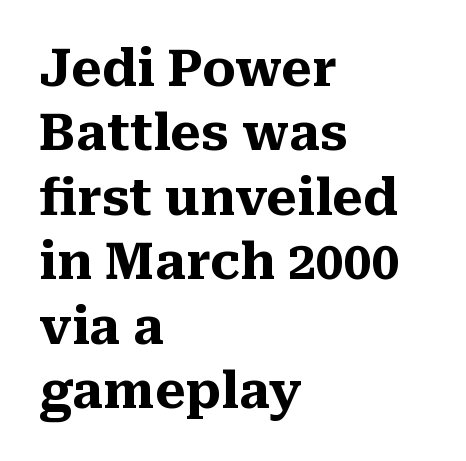
These lines are rendered in a variable-pitch font. Layout note: lines flush left. Every stem runs plumb, perpendicular to the baseline. Successive baselines arrive at the customary interval. Strokes here are thick enough to call this a true bold. Descenders hang freely into open space.
